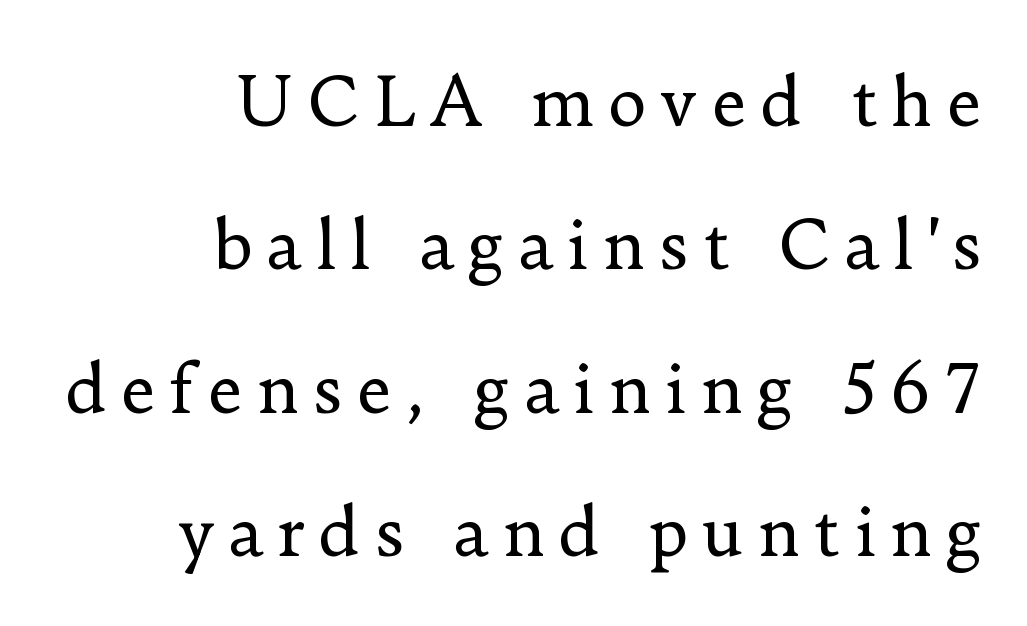
The zone under the glyphs is completely vacant. The typesetting does not lean heavy: it is not bold. Serif or sans? Serif — the stroke terminals have little feet. One-word summary of the alignment: right. Look at the tracking — it's clearly loosened, letters drifting apart.
